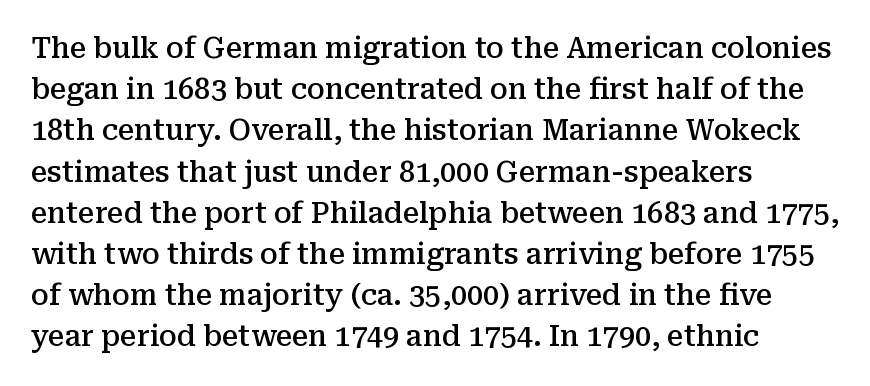
{"serif": "yes", "italic": "no", "bold": "semi", "weight": "semibold", "width": "normal", "stroke_contrast": "medium", "x_height": "medium", "monospaced": "no", "underline": "no", "align": "left", "line_spacing": "normal", "line_spacing_ratio": 1.42, "letter_spacing": "normal", "letter_spacing_em": 0.0, "glyph_px": 29}
